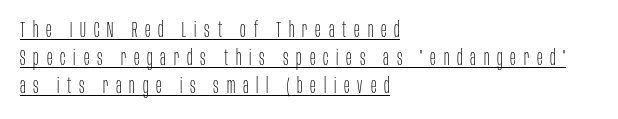
Q: Is the text bold? A: No.
Q: Is the text italic (slanted)? A: No, it is upright.
Q: Is the text underlined? A: Yes.
Q: How is the paragraph aligned? A: Left-aligned.
Q: Is the spacing between letters normal or unusually wide? A: Unusually wide.
Q: Is the spacing between lines tight, normal or loose? A: Normal.
